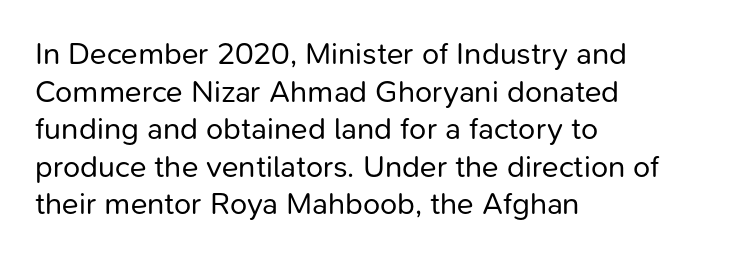
Q: Is the text bold? A: No.
Q: Is the text italic (slanted)? A: No, it is upright.
Q: Is the typeface a serif or a sans-serif typeface? A: Sans-serif.
Q: Is the text underlined? A: No.
Q: How is the paragraph aligned? A: Left-aligned.
Q: Is the spacing between letters normal or unusually wide? A: Normal.
Q: Width (condensed, normal, or wide)? A: Normal.
Q: Stroke contrast? A: Low.
Q: x-height? A: Medium.
Q: Monospaced? A: No.
